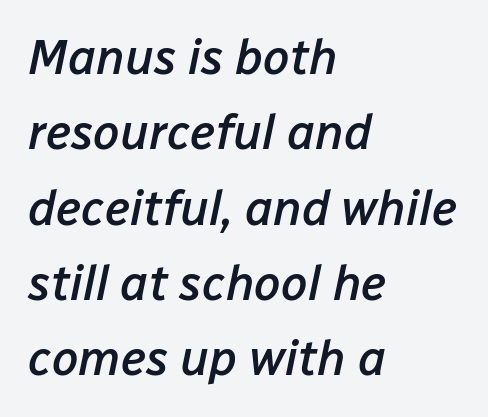
{"italic": "yes", "lean": "right", "slant_degrees": 12, "bold": "semi", "weight": "semibold", "width": "normal", "stroke_contrast": "low", "x_height": "medium", "monospaced": "no", "underline": "no", "align": "left", "line_spacing": "normal", "line_spacing_ratio": 1.57, "letter_spacing": "normal", "letter_spacing_em": 0.0, "glyph_px": 48}
